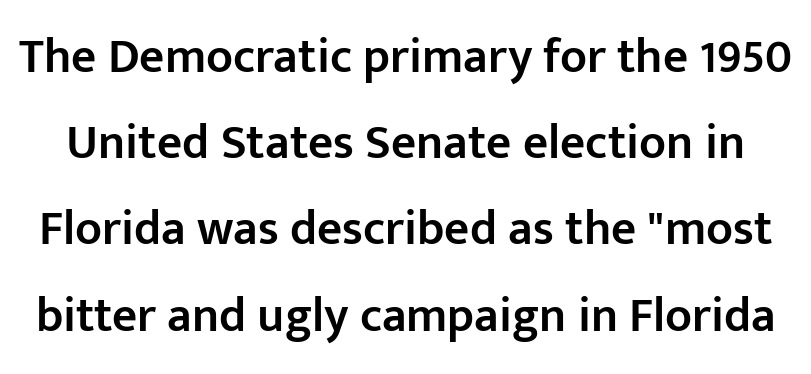
The letters stand upright; this is a roman face. On the weight axis this lands at semibold, roughly 600. A clean baseline with only descenders dipping below it. The horizontal fit of the characters is conventional and even. The glyphs in this specimen are sans serif.
